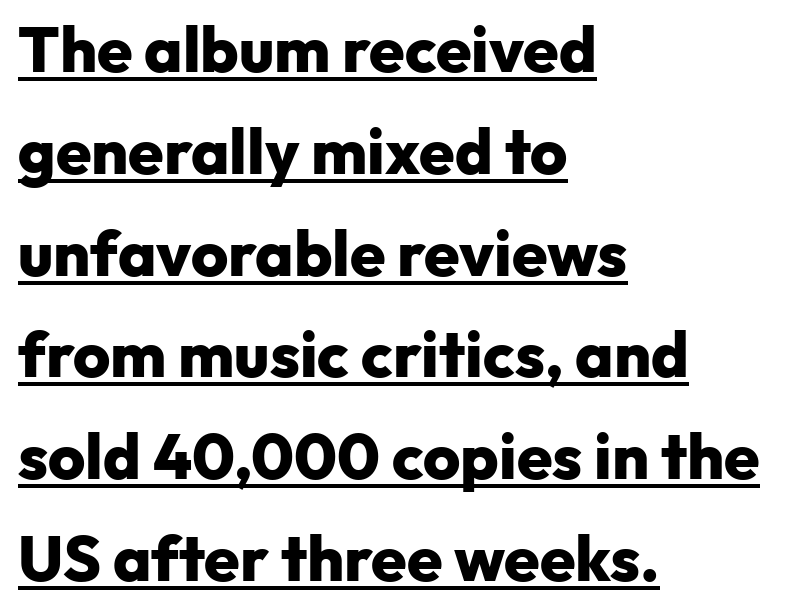
The image shows 64 px heavy sans-serif type, upright; set left-aligned, normal line spacing (1.59x), normal letter spacing, underlined; low stroke contrast and a medium x-height.
